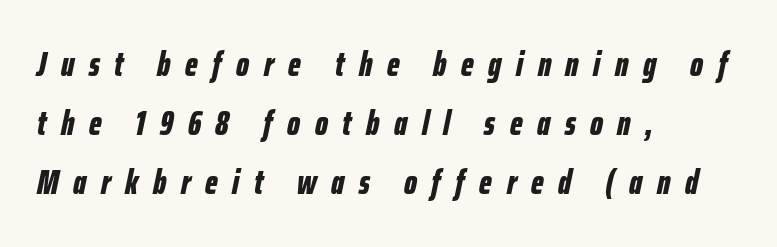
The image shows 34 px bold, condensed type, italic (leaning right); set left-aligned, line spacing 1.74x, unusually wide letter spacing (+0.43 em), not underlined; low stroke contrast and a medium x-height.
